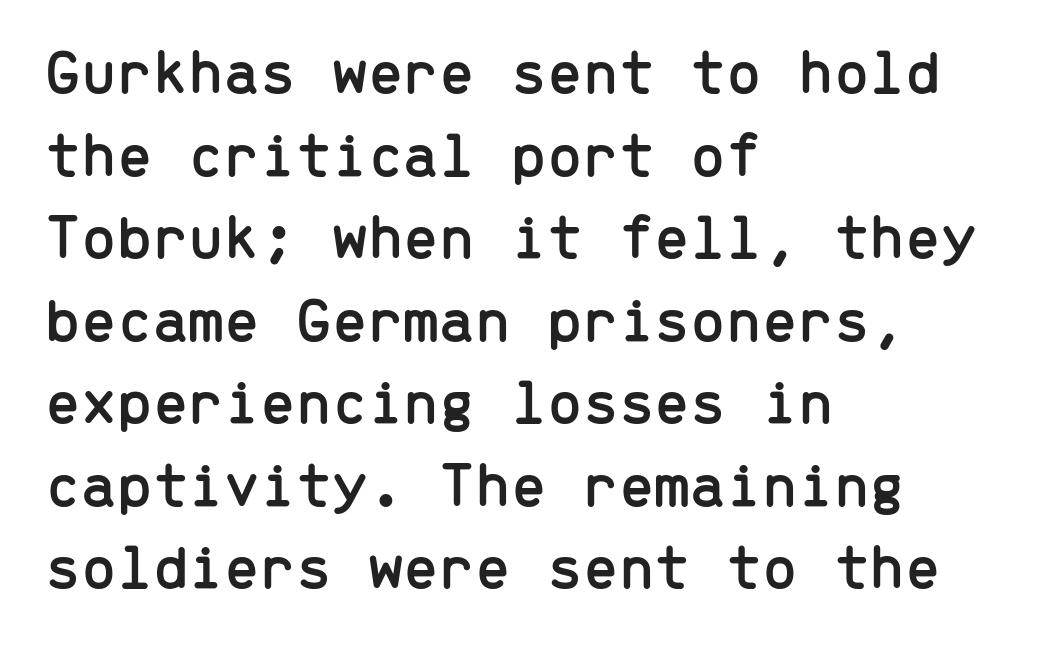
Think of a typewriter: that constant character pitch is what you see here. In terms of posture, this sample is upright. The face used here is rendered with its standard letterfit. The text block is weighted toward the left margin, trailing off unevenly rightward.
